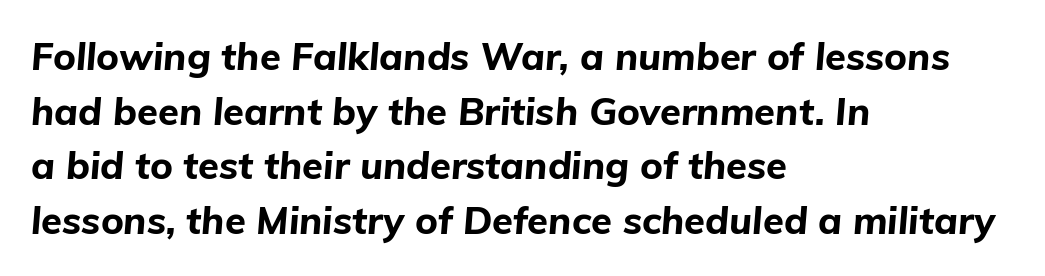
{"italic": "yes", "lean": "right", "slant_degrees": 5, "bold": "yes", "weight": "bold", "width": "normal", "stroke_contrast": "low", "x_height": "medium", "monospaced": "no", "underline": "no", "align": "left", "line_spacing": "normal", "line_spacing_ratio": 1.44, "letter_spacing": "normal", "letter_spacing_em": 0.0, "glyph_px": 38}
